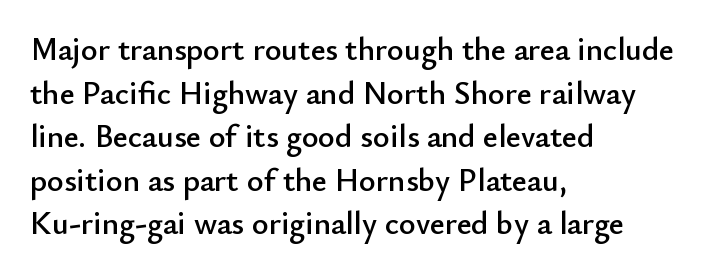
Q: Is the text italic (slanted)? A: No, it is upright.
Q: Is the typeface a serif or a sans-serif typeface? A: Sans-serif.
Q: Is the text underlined? A: No.
Q: How is the paragraph aligned? A: Left-aligned.
Q: Is the spacing between letters normal or unusually wide? A: Normal.
Q: Is the spacing between lines tight, normal or loose? A: Normal.
Q: Width (condensed, normal, or wide)? A: Normal.
Q: Stroke contrast? A: Low.
Q: x-height? A: Small.
Q: Monospaced? A: No.
